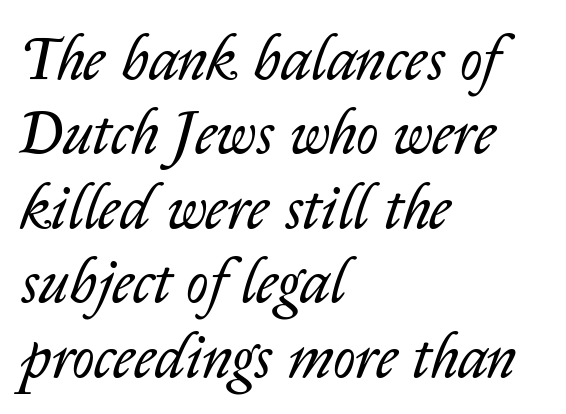
Q: Is the text bold? A: No.
Q: Is the text italic (slanted)? A: Yes, it leans right by about 14 degrees.
Q: Is the text underlined? A: No.
Q: How is the paragraph aligned? A: Left-aligned.
Q: Is the spacing between letters normal or unusually wide? A: Normal.
Q: Width (condensed, normal, or wide)? A: Normal.
Q: Stroke contrast? A: Low.
Q: x-height? A: Medium.
Q: Monospaced? A: No.
